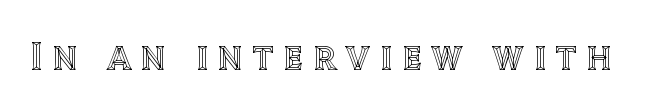
Compared with typical body copy, the letter spacing here is much looser. Looks like regular typesetting: each glyph gets only the width it needs. Upright lettering throughout. Unmarked baselines from the first word to the last.
